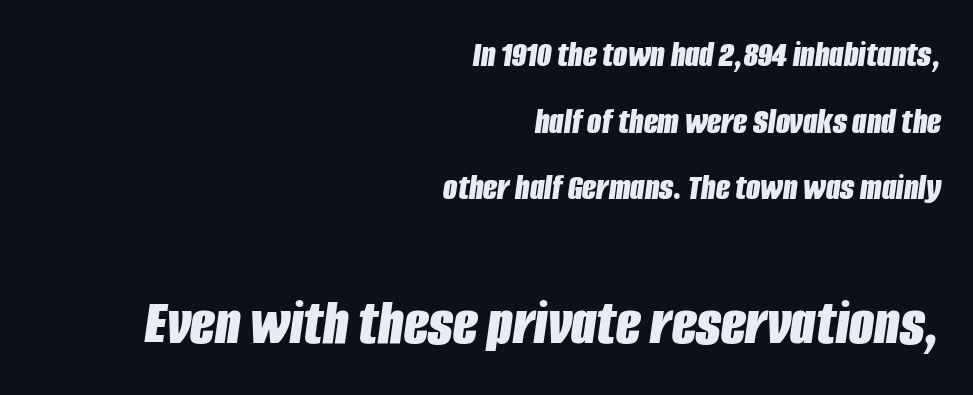
{"italic": "yes", "lean": "right", "slant_degrees": 8, "bold": "yes", "weight": "bold", "width": "condensed", "stroke_contrast": "low", "x_height": "large", "monospaced": "no", "underline": "no", "align": "right", "line_spacing_ratio": 1.8, "letter_spacing": "normal", "letter_spacing_em": 0.0, "larger_block": "second", "size_ratio": 1.76, "glyph_px": 65}
